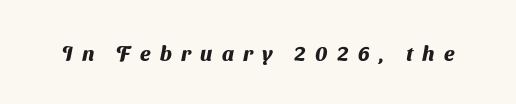
{"bold": "yes", "underline": "no", "letter_spacing": "wide", "letter_spacing_em": 0.44, "glyph_px": 21}
